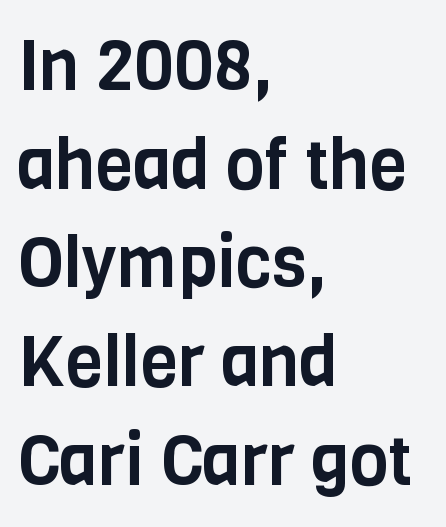
The image shows 70 px condensed sans-serif type, upright; set left-aligned, normal line spacing (1.41x), normal letter spacing, not underlined; low stroke contrast and a large x-height.
